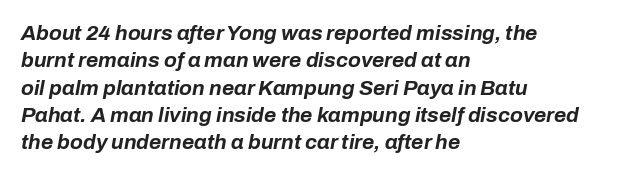
Q: Is the text bold? A: Yes.
Q: Is the text italic (slanted)? A: Yes, it leans right by about 10 degrees.
Q: Is the text underlined? A: No.
Q: How is the paragraph aligned? A: Left-aligned.
Q: Is the spacing between letters normal or unusually wide? A: Normal.
Q: Is the spacing between lines tight, normal or loose? A: Normal.
